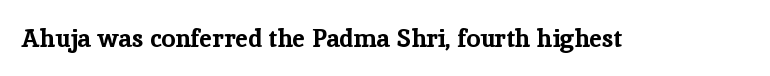
{"italic": "no", "bold": "yes", "underline": "no", "letter_spacing": "normal", "letter_spacing_em": 0.0, "glyph_px": 25}
